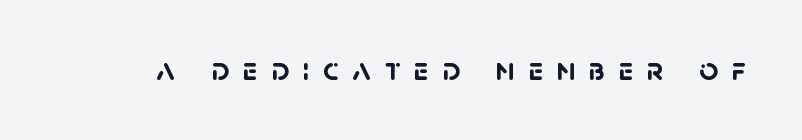
{"serif": "no", "bold": "yes", "weight": "semibold", "width": "normal", "stroke_contrast": "low", "x_height": "large", "monospaced": "no", "underline": "no", "letter_spacing": "wide", "letter_spacing_em": 0.41, "glyph_px": 33}
